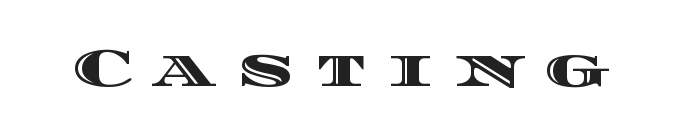
Q: Is the text italic (slanted)? A: No, it is upright.
Q: Is the text underlined? A: No.
Q: Is the spacing between letters normal or unusually wide? A: Unusually wide.
Q: Width (condensed, normal, or wide)? A: Wide.
Q: x-height? A: Large.
Q: Monospaced? A: No.
